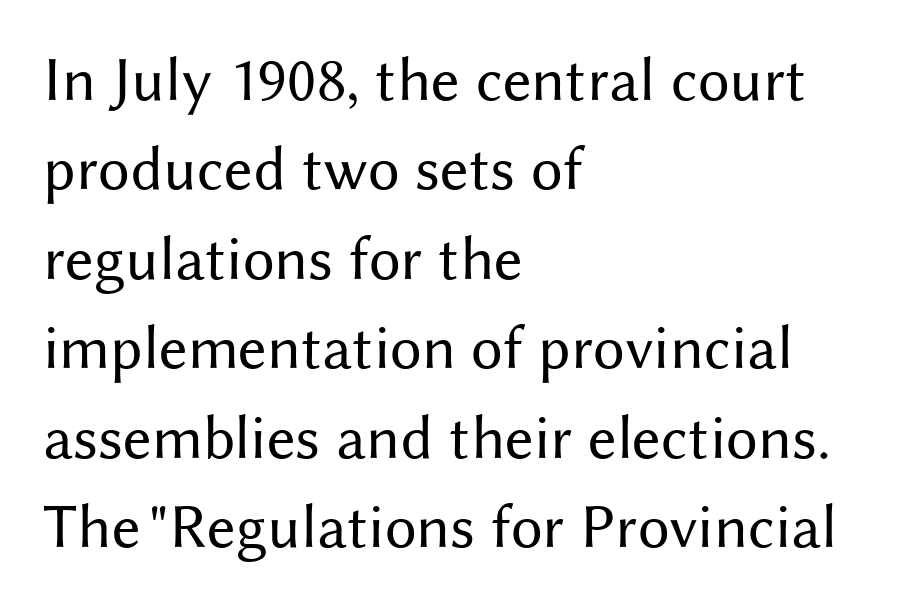
Stems and bowls with no extra thickness — not bold. Nope, no serifs anywhere on these letters. The rendering uses natural spacing where letterforms have individual widths. You could call the tracking neutral — neither tight nor loose. Students, observe: this is what conventionally led text looks like.
